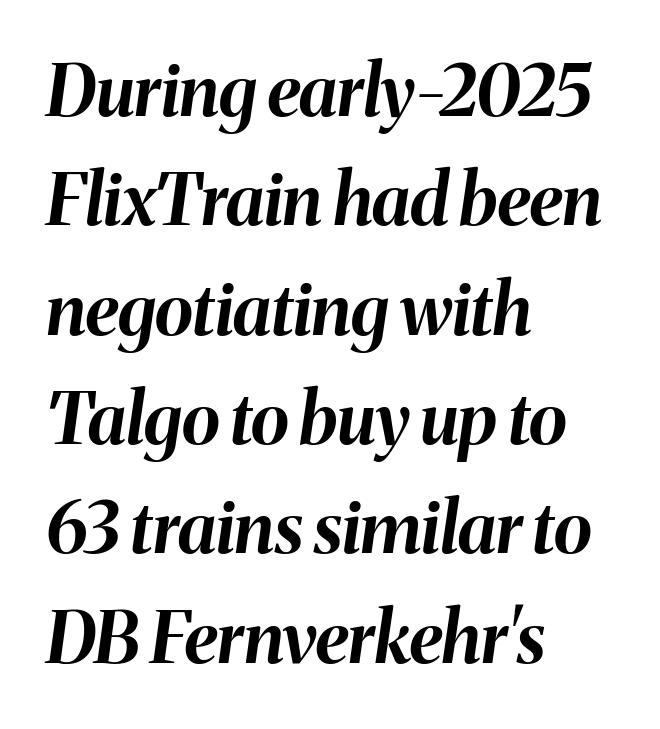
The image shows 71 px bold type, italic (leaning right); set left-aligned, normal line spacing (1.54x), normal letter spacing, not underlined; medium stroke contrast and a medium x-height.
